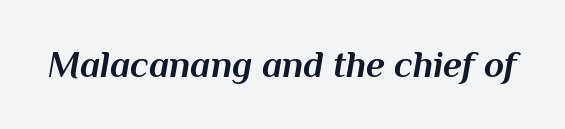
Q: Is the text bold? A: Yes.
Q: Is the text italic (slanted)? A: Yes, it leans right by about 10 degrees.
Q: Is the text underlined? A: No.
Q: Is the spacing between letters normal or unusually wide? A: Normal.
Q: Width (condensed, normal, or wide)? A: Normal.
Q: Stroke contrast? A: Medium.
Q: x-height? A: Medium.
Q: Monospaced? A: No.
